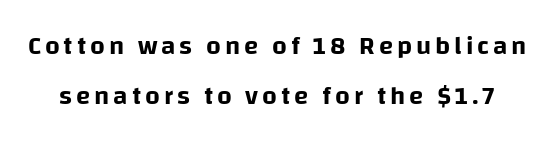
Q: Is the text italic (slanted)? A: No, it is upright.
Q: Is the text underlined? A: No.
Q: Is the spacing between lines tight, normal or loose? A: Loose.
